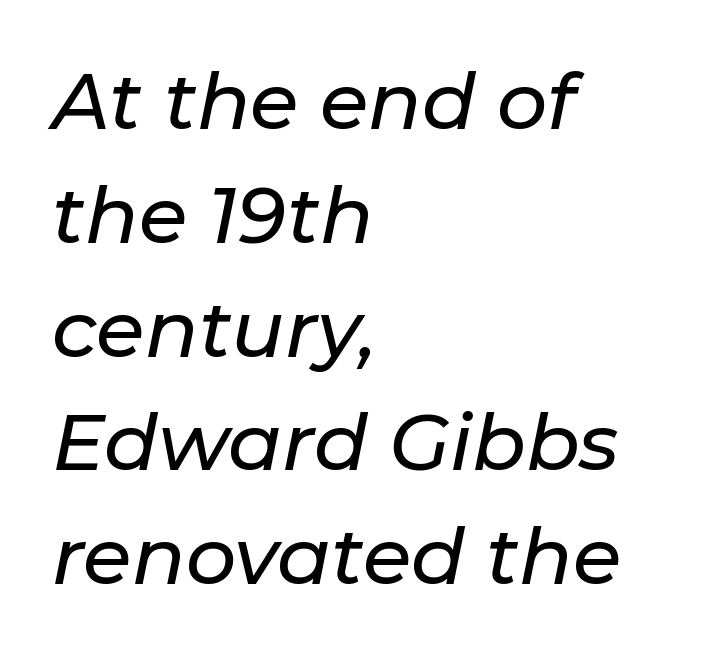
The image shows 79 px text type, italic (leaning right); set left-aligned, normal line spacing (1.44x), normal letter spacing, not underlined; low stroke contrast and a medium x-height.
